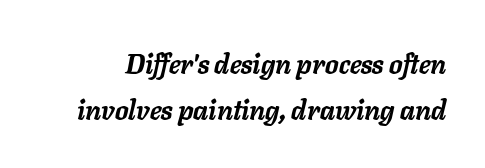
The image shows 27 px bold type, italic (leaning right); set normal line spacing (1.7x), normal letter spacing, not underlined.
